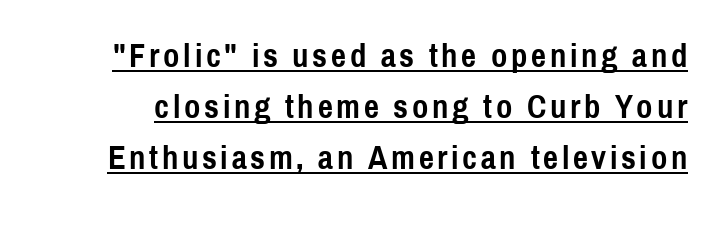
Does a line run under the words? Yes, clearly. Designer's note — italics off, roman on. Is this a fixed-width face? No — the glyphs have proportional, varying widths. Does the type have serifs? No, each stem ends abruptly. Each glyph is drawn with heavy, bold strokes. Compared with typical paragraphs, the rows here are spaced about the same.
